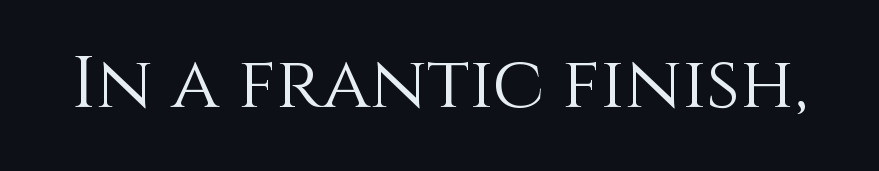
Q: Is the text bold? A: No.
Q: Is the text italic (slanted)? A: No, it is upright.
Q: Is the text underlined? A: No.
Q: Is the spacing between letters normal or unusually wide? A: Normal.
Q: Width (condensed, normal, or wide)? A: Normal.
Q: x-height? A: Large.
Q: Monospaced? A: No.
